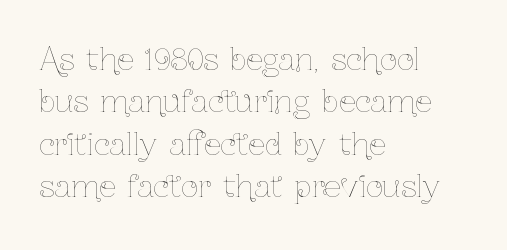
{"italic": "no", "bold": "no", "weight": "thin", "width": "condensed", "stroke_contrast": "low", "x_height": "medium", "monospaced": "no", "underline": "no", "align": "left", "line_spacing": "normal", "line_spacing_ratio": 1.41, "letter_spacing": "normal", "letter_spacing_em": 0.0, "glyph_px": 30}
